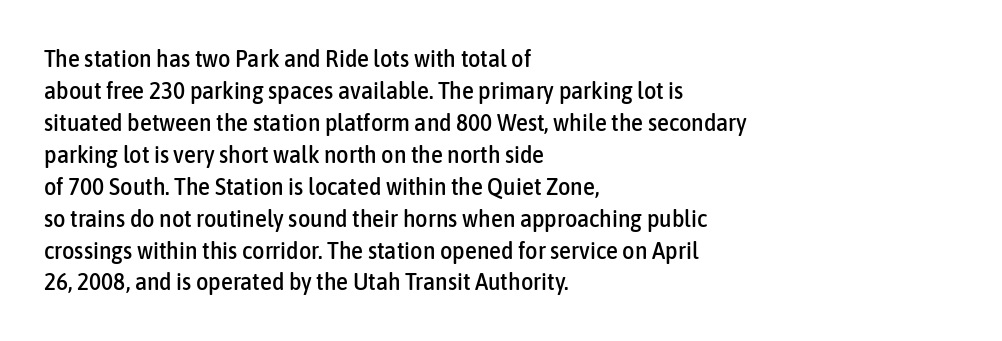
The image shows 24 px text type, upright; set left-aligned, normal line spacing (1.33x), normal letter spacing, not underlined.
